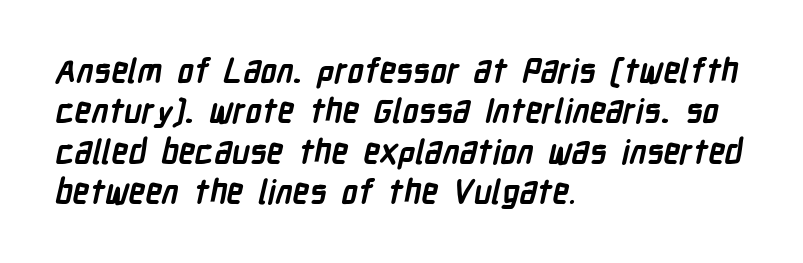
{"serif": "no", "bold": "yes", "weight": "semibold", "width": "condensed", "stroke_contrast": "low", "x_height": "medium", "monospaced": "no", "underline": "no", "align": "left", "line_spacing_ratio": 1.22, "letter_spacing": "normal", "letter_spacing_em": 0.0, "glyph_px": 33}
